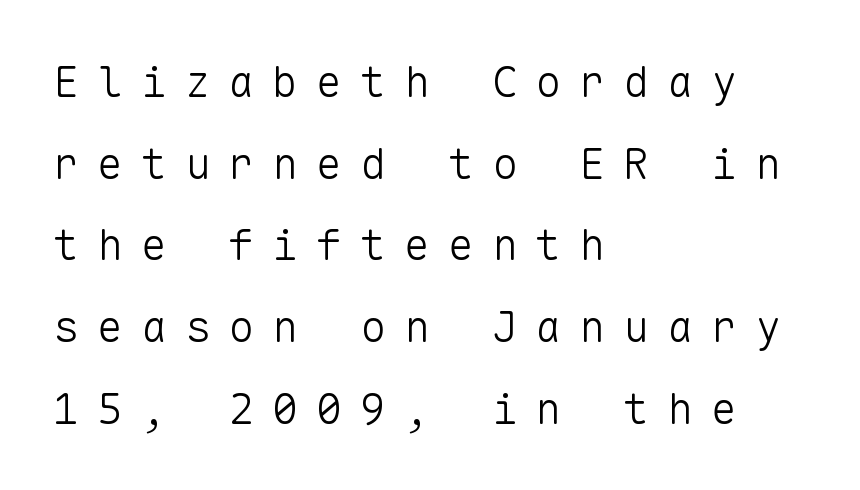
Q: Is the text bold? A: No.
Q: Is the text italic (slanted)? A: No, it is upright.
Q: Is the typeface a serif or a sans-serif typeface? A: Sans-serif.
Q: Is the text underlined? A: No.
Q: How is the paragraph aligned? A: Left-aligned.
Q: Is the spacing between letters normal or unusually wide? A: Unusually wide.
Q: Is the spacing between lines tight, normal or loose? A: Loose.
Q: Width (condensed, normal, or wide)? A: Normal.
Q: Stroke contrast? A: Low.
Q: x-height? A: Medium.
Q: Monospaced? A: Yes.
